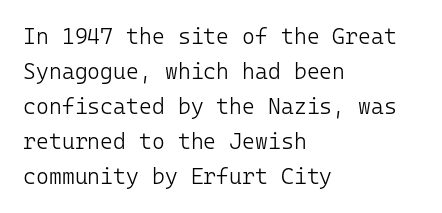
Q: Is the text bold? A: No.
Q: Is the text italic (slanted)? A: No, it is upright.
Q: Is the text underlined? A: No.
Q: How is the paragraph aligned? A: Left-aligned.
Q: Is the spacing between letters normal or unusually wide? A: Normal.
Q: Is the spacing between lines tight, normal or loose? A: Normal.
